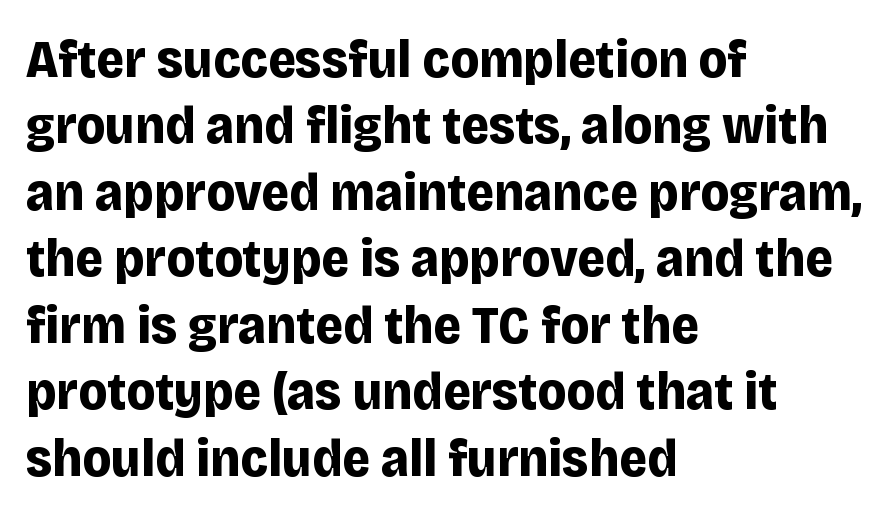
The image shows 54 px bold sans-serif type, upright; set left-aligned, line spacing 1.23x, normal letter spacing, not underlined; low stroke contrast and a large x-height.
